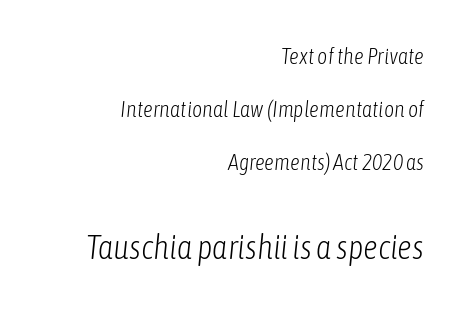
This rendering uses right alignment, leaving the left contour irregular. These lines were composed using italics. Caption: standard tracking, unaltered. Descender tails drop into unmarked territory. Look at the glyph heights: the lower group is clearly the bigger setting. Is this a fixed-width face? No — the glyphs have proportional, varying widths.
